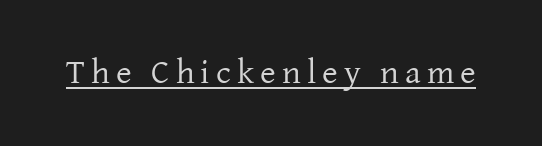
Upright lettering throughout. The face looks like a standard text weight, possibly lighter. Note the varied advance widths — an 'i' is clearly narrower than an 'm'. This sample uses a serif face.
